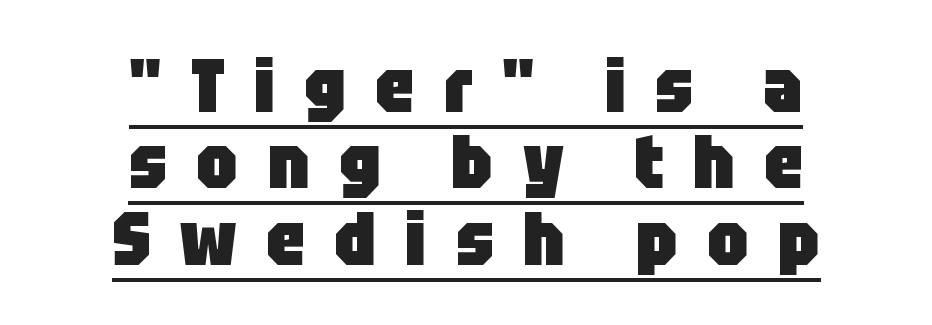
Q: Is the text bold? A: Yes.
Q: Is the text italic (slanted)? A: No, it is upright.
Q: Is the typeface a serif or a sans-serif typeface? A: Sans-serif.
Q: Is the text underlined? A: Yes.
Q: How is the paragraph aligned? A: Centered.
Q: Is the spacing between letters normal or unusually wide? A: Unusually wide.
Q: Is the spacing between lines tight, normal or loose? A: Tight.
Q: Width (condensed, normal, or wide)? A: Condensed.
Q: Stroke contrast? A: Low.
Q: x-height? A: Large.
Q: Monospaced? A: No.
